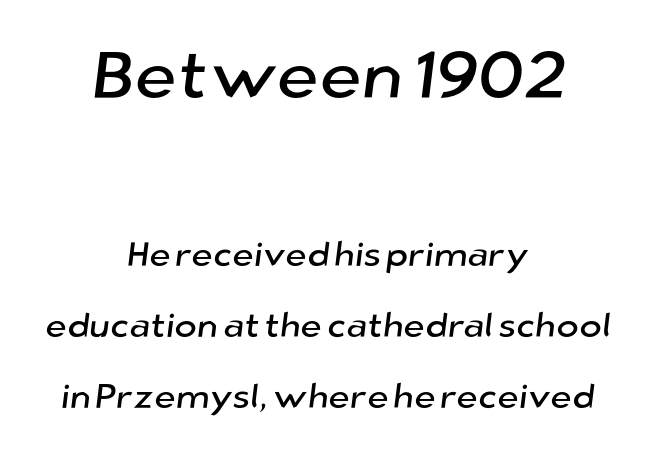
Q: Is the typeface a serif or a sans-serif typeface? A: Sans-serif.
Q: Is the text underlined? A: No.
Q: How is the paragraph aligned? A: Centered.
Q: Is the spacing between letters normal or unusually wide? A: Normal.
Q: Is the spacing between lines tight, normal or loose? A: Loose.
Q: Which block of text is set in a larger size, the first (top) or the second (bottom)? A: The first (top) one.
Q: Width (condensed, normal, or wide)? A: Normal.
Q: Stroke contrast? A: Low.
Q: x-height? A: Medium.
Q: Monospaced? A: No.
